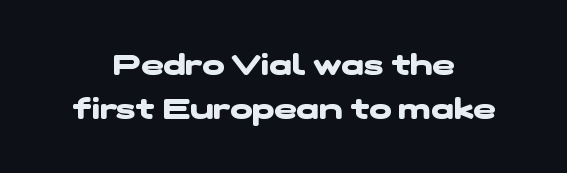
{"serif": "no", "bold": "yes", "weight": "heavy", "width": "wide", "stroke_contrast": "low", "x_height": "medium", "monospaced": "no", "underline": "no", "align": "center", "line_spacing": "normal", "line_spacing_ratio": 1.47, "letter_spacing": "normal", "letter_spacing_em": 0.0, "glyph_px": 30}
